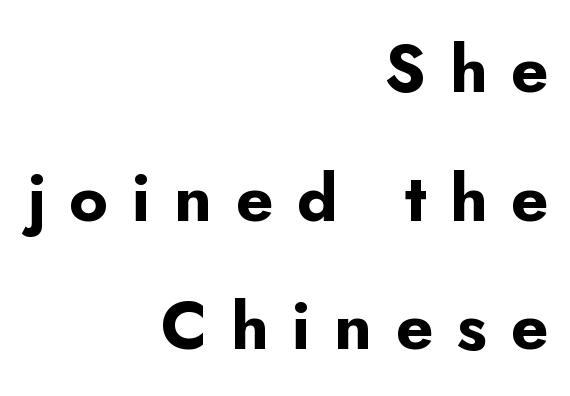
The font family rendered here belongs to the sans-serif group. Pretty heavy lettering here — definitely bold. The setting favours the right margin, as signatures and pull-quotes sometimes do. Do the characters align in a grid? No, the font is proportional.
